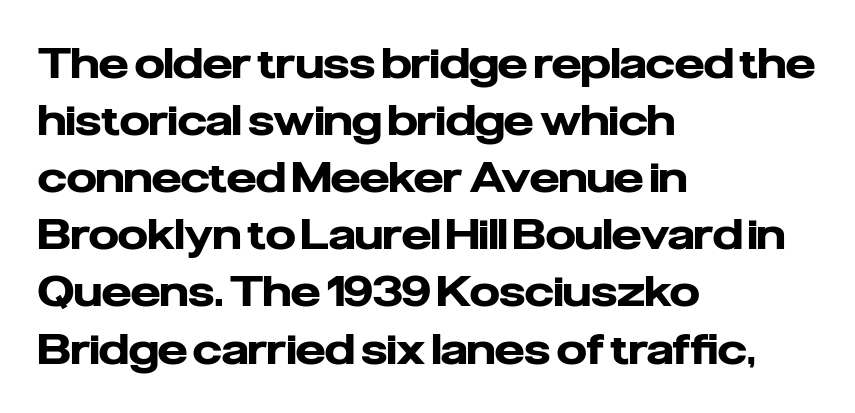
{"serif": "no", "italic": "no", "bold": "yes", "weight": "heavy", "width": "normal", "stroke_contrast": "low", "x_height": "medium", "monospaced": "no", "underline": "no", "align": "left", "line_spacing": "normal", "line_spacing_ratio": 1.36, "letter_spacing": "normal", "letter_spacing_em": 0.0, "glyph_px": 42}
